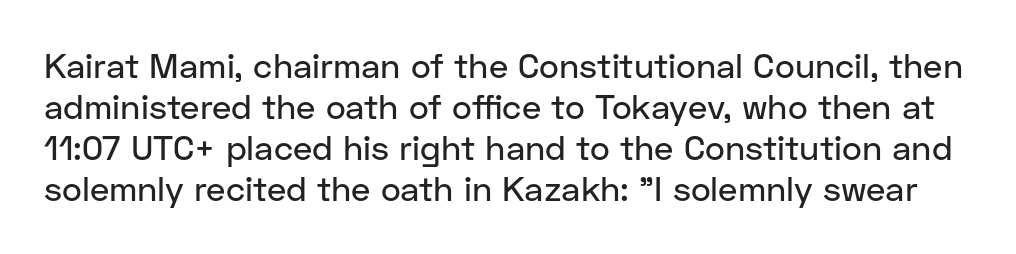
The image shows 34 px sans-serif type, upright; set line spacing 1.21x, normal letter spacing, not underlined; low stroke contrast and a medium x-height.
